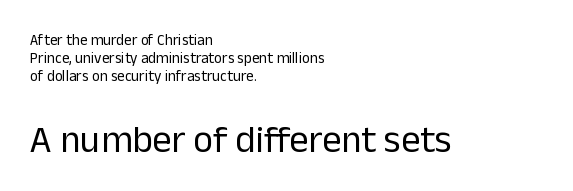
The image shows 38 px regular-weight sans-serif type, upright; set left-aligned, line spacing 1.19x, normal letter spacing, not underlined; the second (bottom) block is 2.53x larger; low stroke contrast and a medium x-height.
